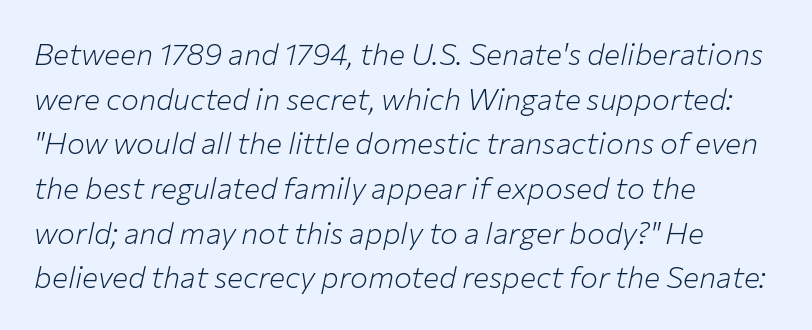
{"italic": "yes", "lean": "right", "slant_degrees": 12, "bold": "no", "weight": "light", "width": "normal", "stroke_contrast": "low", "x_height": "medium", "monospaced": "no", "underline": "no", "align": "left", "line_spacing": "normal", "line_spacing_ratio": 1.49, "letter_spacing": "normal", "letter_spacing_em": 0.0, "glyph_px": 30}
